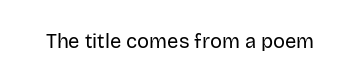
{"italic": "no", "bold": "no", "underline": "no", "letter_spacing": "normal", "letter_spacing_em": 0.0, "glyph_px": 20}
